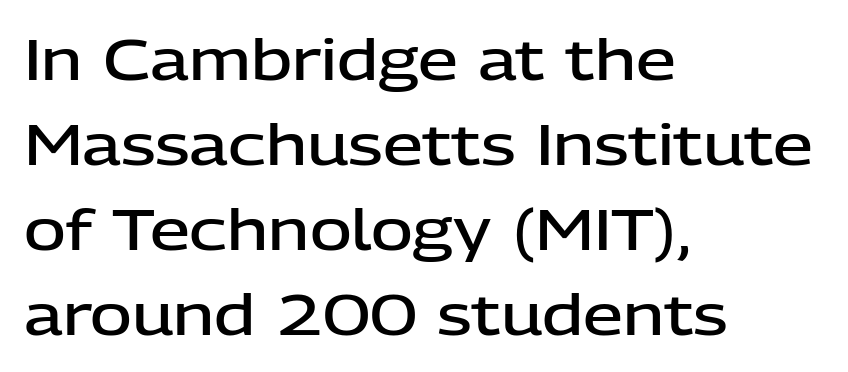
The image shows 57 px semibold sans-serif type, upright; set left-aligned, normal line spacing (1.49x), normal letter spacing, not underlined; low stroke contrast and a medium x-height.
